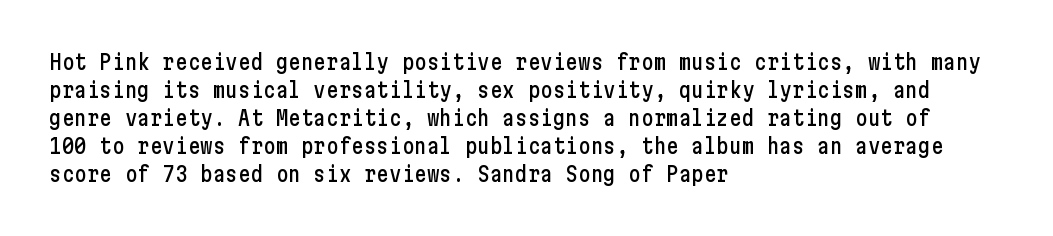
Q: Is the text italic (slanted)? A: No, it is upright.
Q: Is the text underlined? A: No.
Q: How is the paragraph aligned? A: Left-aligned.
Q: Is the spacing between letters normal or unusually wide? A: Normal.
Q: Is the spacing between lines tight, normal or loose? A: Normal.
